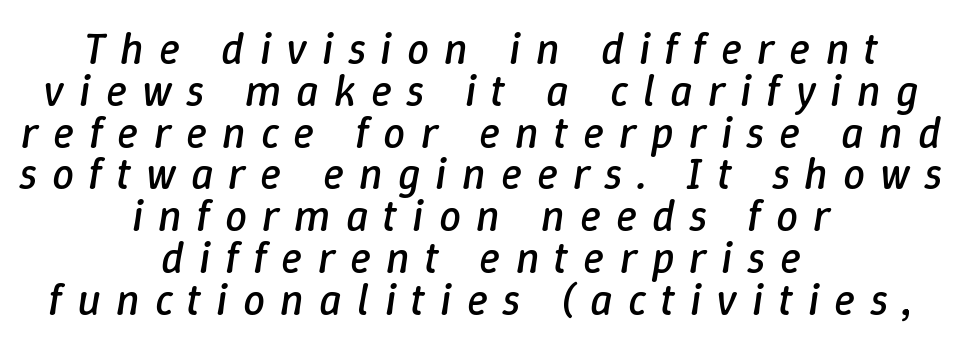
{"italic": "yes", "lean": "right", "slant_degrees": 9, "bold": "no", "weight": "regular", "width": "normal", "stroke_contrast": "low", "x_height": "medium", "monospaced": "no", "underline": "no", "align": "center", "line_spacing": "tight", "line_spacing_ratio": 0.95, "letter_spacing": "wide", "letter_spacing_em": 0.34, "glyph_px": 44}
